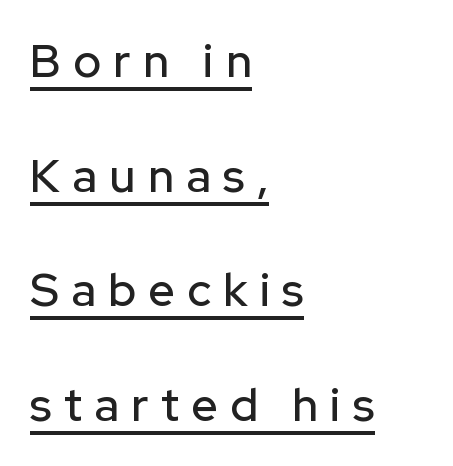
{"serif": "no", "italic": "no", "width": "normal", "stroke_contrast": "low", "x_height": "medium", "monospaced": "no", "underline": "yes", "align": "left", "line_spacing": "loose", "line_spacing_ratio": 2.49, "letter_spacing": "wide", "letter_spacing_em": 0.27, "glyph_px": 46}
